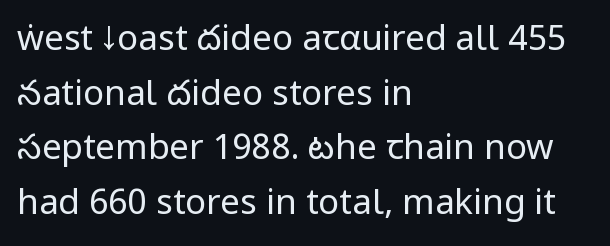
{"serif": "no", "italic": "no", "bold": "no", "weight": "regular", "width": "condensed", "stroke_contrast": "low", "underline": "no", "align": "left", "line_spacing": "normal", "line_spacing_ratio": 1.56, "letter_spacing": "normal", "letter_spacing_em": 0.0, "glyph_px": 35}
